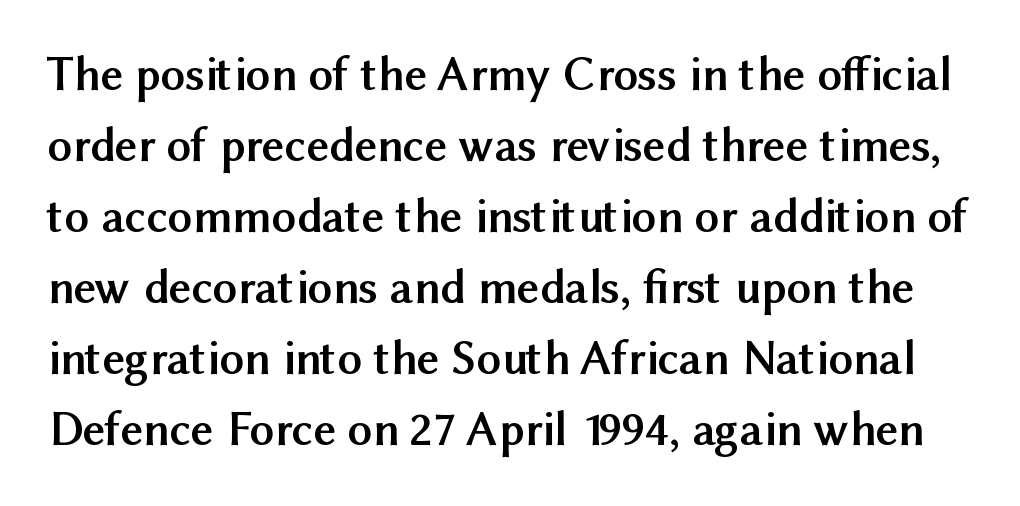
Q: Is the text bold? A: Yes.
Q: Is the text italic (slanted)? A: No, it is upright.
Q: Is the typeface a serif or a sans-serif typeface? A: Sans-serif.
Q: Is the text underlined? A: No.
Q: Is the spacing between letters normal or unusually wide? A: Normal.
Q: Is the spacing between lines tight, normal or loose? A: Normal.
Q: Width (condensed, normal, or wide)? A: Normal.
Q: Stroke contrast? A: Medium.
Q: x-height? A: Medium.
Q: Monospaced? A: No.
